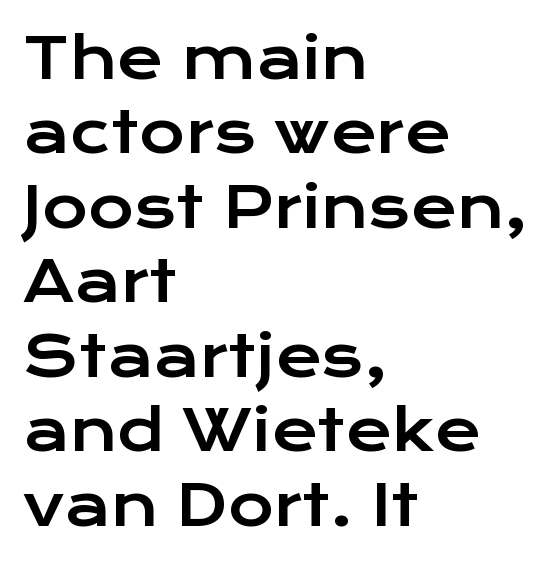
Note the varied advance widths — an 'i' is clearly narrower than an 'm'. Horizontally, the lines are justified to the leading edge only. In terms of leading, this rendering sits right in the middle. Each row of text sits above clean, open space.
